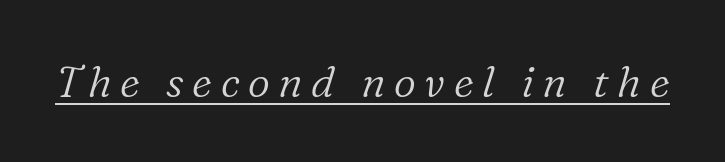
Q: Is the text bold? A: No.
Q: Is the text italic (slanted)? A: Yes, it leans right by about 16 degrees.
Q: Is the typeface a serif or a sans-serif typeface? A: Serif.
Q: Is the text underlined? A: Yes.
Q: Is the spacing between letters normal or unusually wide? A: Unusually wide.
Q: Width (condensed, normal, or wide)? A: Normal.
Q: Stroke contrast? A: Low.
Q: x-height? A: Medium.
Q: Monospaced? A: No.
